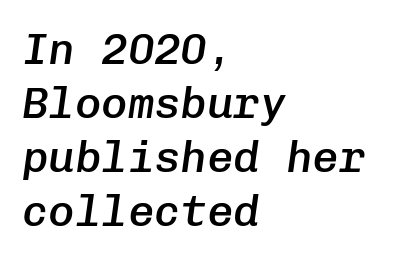
Q: Is the text bold? A: Semi-bold.
Q: Is the text italic (slanted)? A: Yes, it leans right by about 8 degrees.
Q: Is the text underlined? A: No.
Q: How is the paragraph aligned? A: Left-aligned.
Q: Is the spacing between letters normal or unusually wide? A: Normal.
Q: Width (condensed, normal, or wide)? A: Normal.
Q: Stroke contrast? A: Low.
Q: x-height? A: Medium.
Q: Monospaced? A: Yes.
